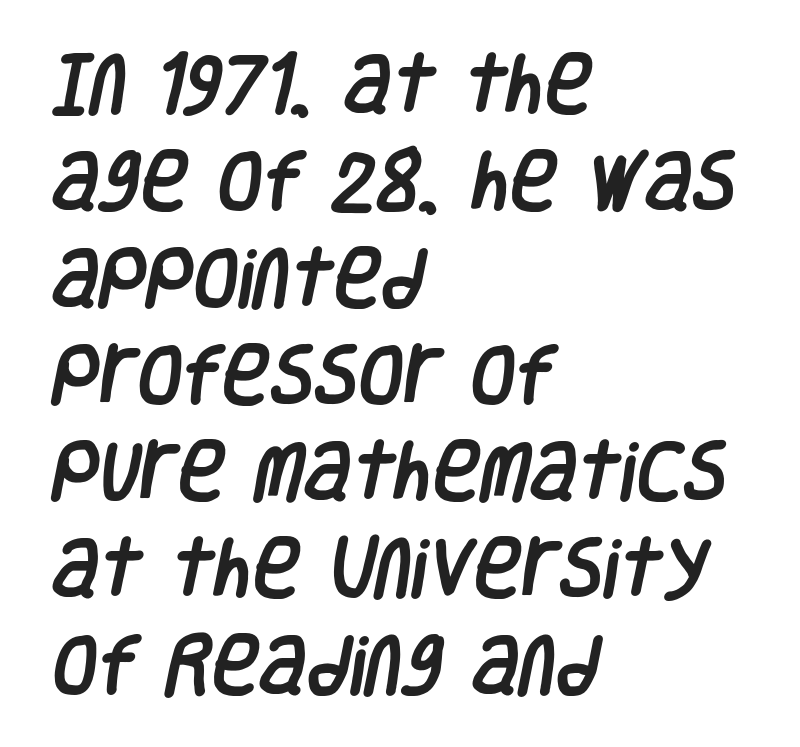
{"serif": "no", "width": "condensed", "stroke_contrast": "low", "x_height": "large", "monospaced": "no", "underline": "no", "align": "left", "line_spacing": "normal", "line_spacing_ratio": 1.49, "letter_spacing": "normal", "letter_spacing_em": 0.0, "glyph_px": 65}
